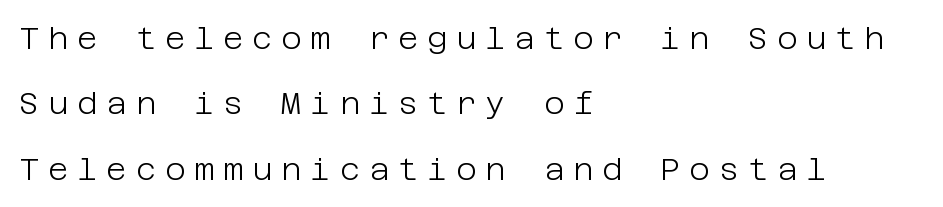
Q: Is the text bold? A: No.
Q: Is the text italic (slanted)? A: No, it is upright.
Q: Is the typeface a serif or a sans-serif typeface? A: Sans-serif.
Q: Is the text underlined? A: No.
Q: How is the paragraph aligned? A: Left-aligned.
Q: Is the spacing between letters normal or unusually wide? A: Unusually wide.
Q: Is the spacing between lines tight, normal or loose? A: Loose.
Q: Width (condensed, normal, or wide)? A: Normal.
Q: Stroke contrast? A: Low.
Q: x-height? A: Large.
